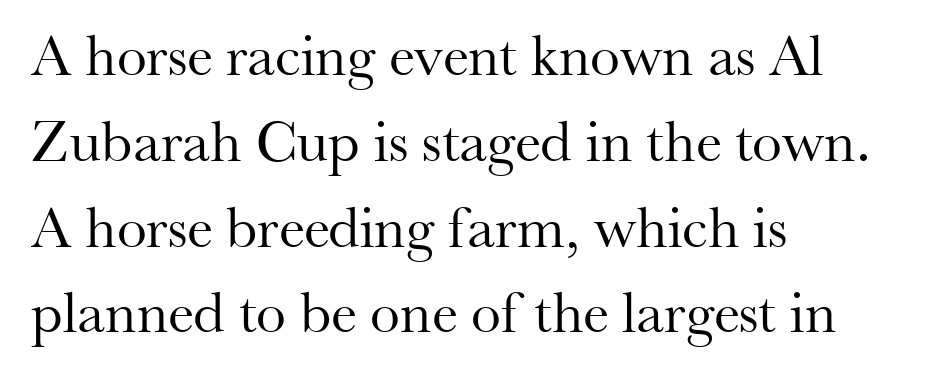
The image shows 60 px regular-weight serif type, upright; set left-aligned, normal line spacing (1.43x), normal letter spacing, not underlined; medium stroke contrast and a small x-height.
